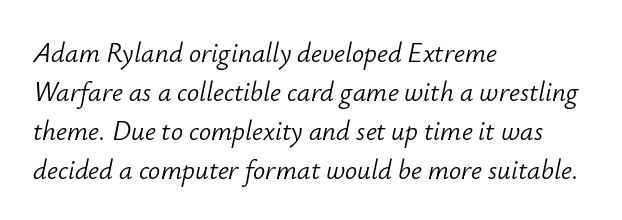
Q: Is the text bold? A: No.
Q: Is the text italic (slanted)? A: Yes, it leans right by about 12 degrees.
Q: Is the text underlined? A: No.
Q: How is the paragraph aligned? A: Left-aligned.
Q: Is the spacing between letters normal or unusually wide? A: Normal.
Q: Is the spacing between lines tight, normal or loose? A: Normal.
